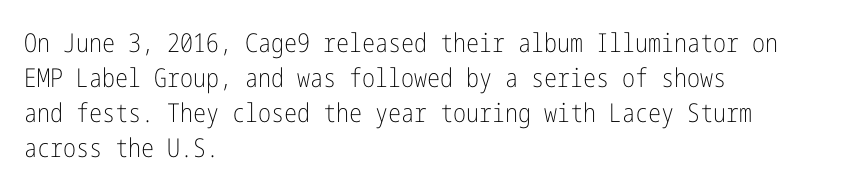
How are the letters spaced? Ordinarily, with no added tracking. Has an underline been added? It has not. Honestly, the row spacing looks completely unremarkable. The font is comparable to plain body text, perhaps lighter. Visually the block forms a straight wall on the left and a jagged coastline on the right.
